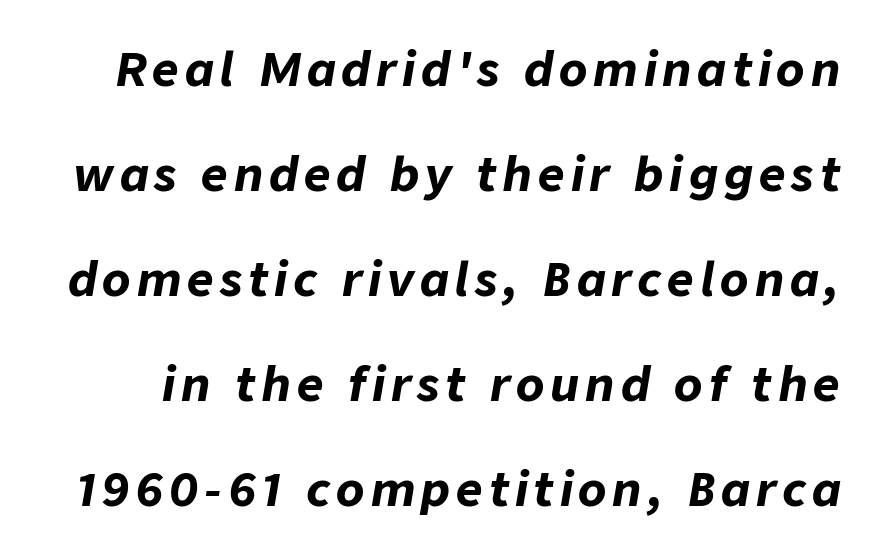
{"italic": "yes", "lean": "right", "slant_degrees": 9, "bold": "yes", "weight": "bold", "width": "normal", "stroke_contrast": "low", "x_height": "medium", "monospaced": "no", "underline": "no", "line_spacing": "loose", "line_spacing_ratio": 2.28, "glyph_px": 46}
